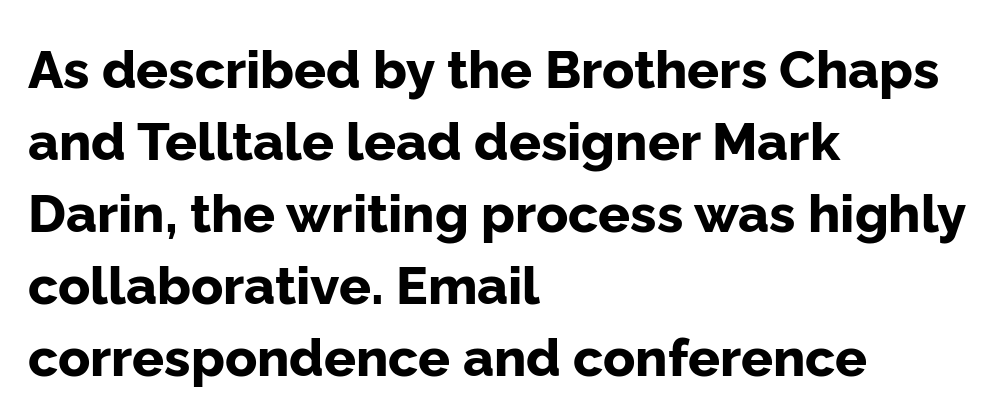
{"serif": "no", "italic": "no", "bold": "yes", "weight": "bold", "width": "normal", "stroke_contrast": "low", "x_height": "medium", "monospaced": "no", "underline": "no", "align": "left", "line_spacing": "normal", "line_spacing_ratio": 1.36, "letter_spacing": "normal", "letter_spacing_em": 0.0, "glyph_px": 53}
